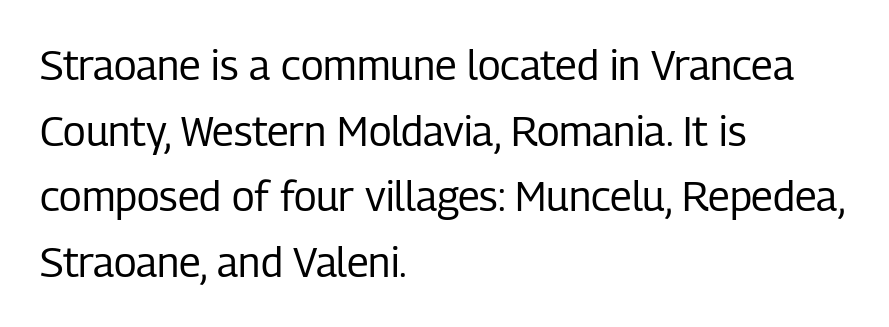
The image shows 41 px regular-weight, condensed sans-serif type, upright; set left-aligned, normal line spacing (1.6x), normal letter spacing, not underlined; low stroke contrast and a medium x-height.
